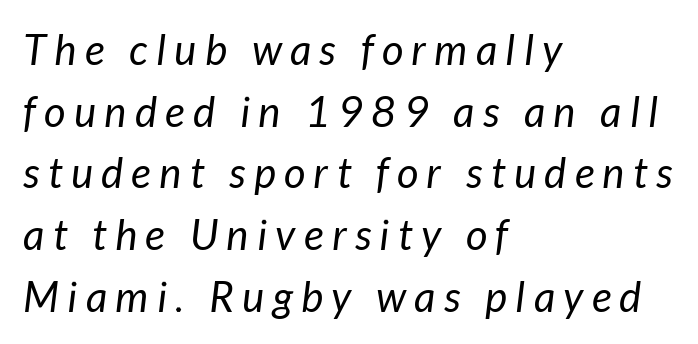
Which margin do the lines hug? The left one — the right edge is uneven. Italic: yes, the glyphs are oblique. The rows are spaced the way most documents space them. Lines of text with bare space underneath. Nothing heavy about these letters — not bold at all.
